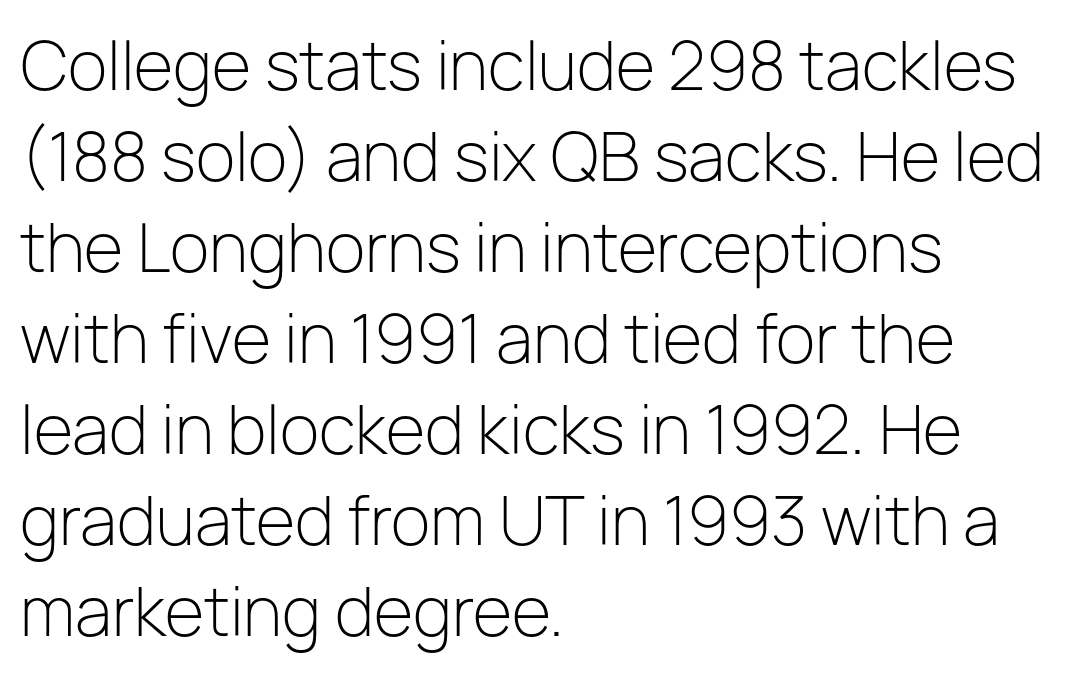
{"serif": "no", "italic": "no", "bold": "no", "weight": "light", "width": "normal", "stroke_contrast": "low", "x_height": "medium", "monospaced": "no", "underline": "no", "align": "left", "line_spacing": "normal", "line_spacing_ratio": 1.4, "letter_spacing": "normal", "letter_spacing_em": 0.0, "glyph_px": 65}
